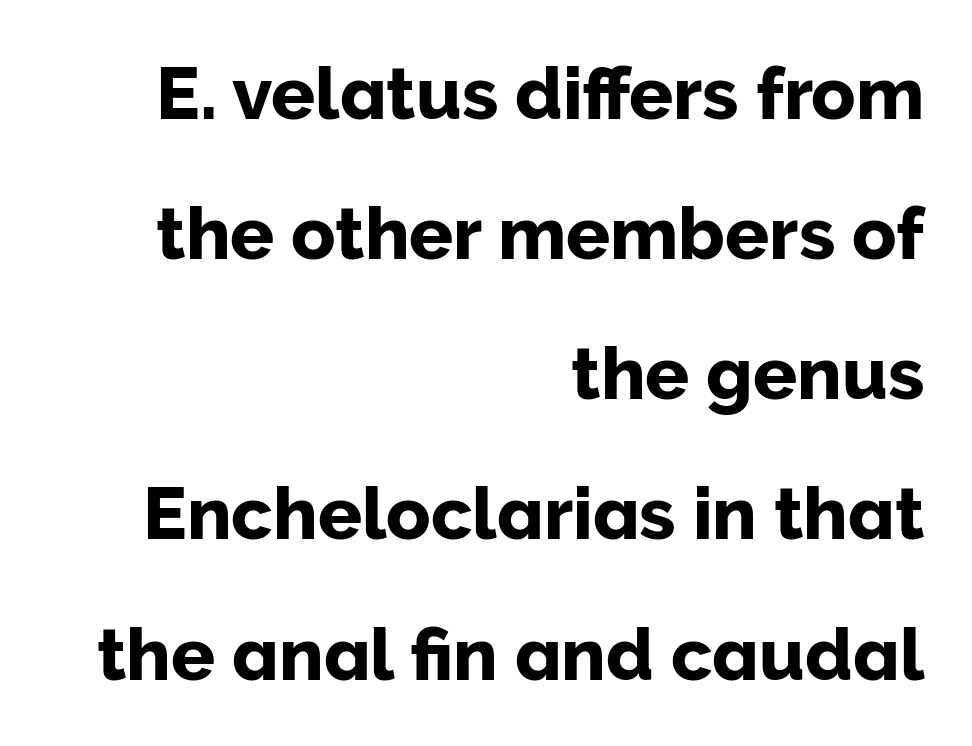
{"serif": "no", "italic": "no", "width": "normal", "stroke_contrast": "low", "x_height": "medium", "monospaced": "no", "underline": "no", "align": "right", "line_spacing": "loose", "line_spacing_ratio": 1.92, "letter_spacing": "normal", "letter_spacing_em": 0.0, "glyph_px": 73}
